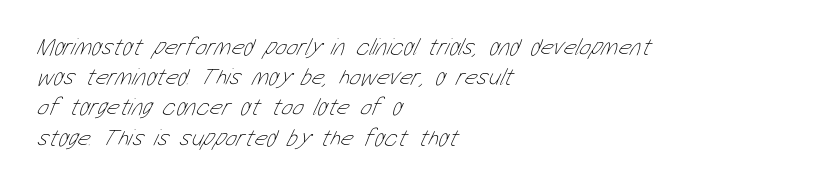
{"bold": "no", "underline": "no", "align": "left", "line_spacing": "normal", "line_spacing_ratio": 1.26, "letter_spacing": "normal", "letter_spacing_em": 0.0, "glyph_px": 24}
